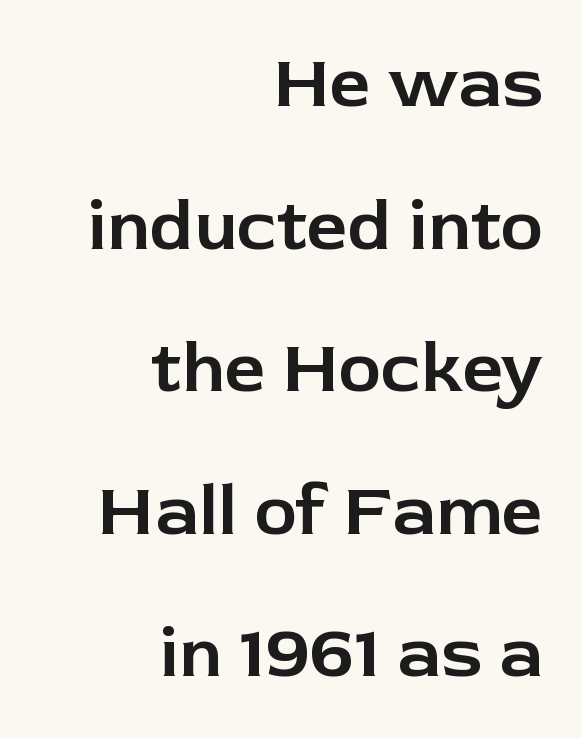
The image shows 72 px sans-serif type, upright; set right-aligned, loose line spacing (1.98x), normal letter spacing, not underlined; low stroke contrast and a medium x-height.
